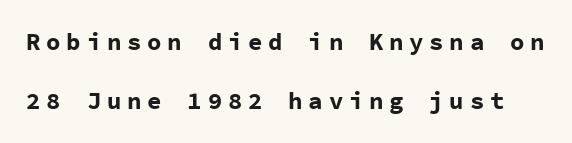
The image shows 24 px bold type, upright; set loose line spacing (2.46x), unusually wide letter spacing (+0.24 em), not underlined.
